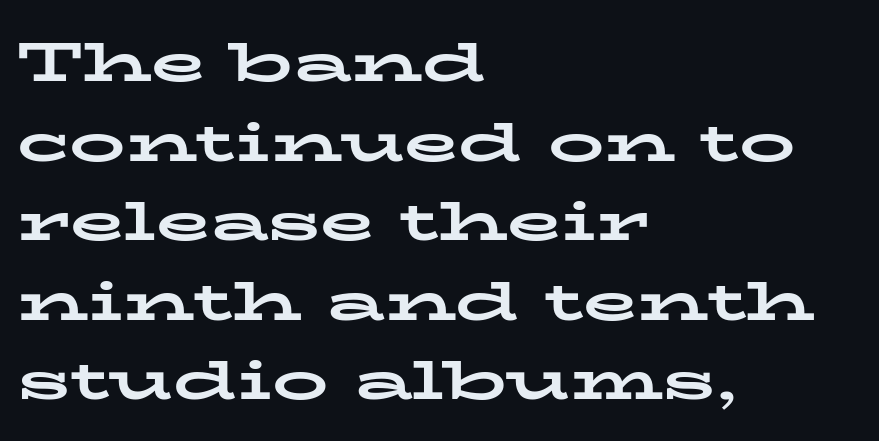
The image shows 56 px bold, wide serif type, upright; set left-aligned, normal line spacing (1.42x), normal letter spacing, not underlined; low stroke contrast and a medium x-height.
